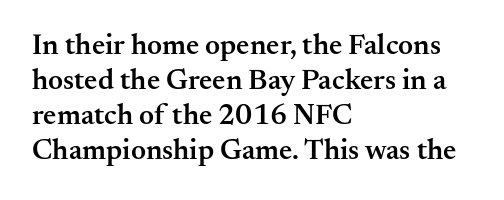
Q: Is the text bold? A: Semi-bold.
Q: Is the text italic (slanted)? A: No, it is upright.
Q: Is the typeface a serif or a sans-serif typeface? A: Serif.
Q: Is the text underlined? A: No.
Q: How is the paragraph aligned? A: Left-aligned.
Q: Is the spacing between letters normal or unusually wide? A: Normal.
Q: Width (condensed, normal, or wide)? A: Normal.
Q: Stroke contrast? A: Medium.
Q: x-height? A: Small.
Q: Monospaced? A: No.
